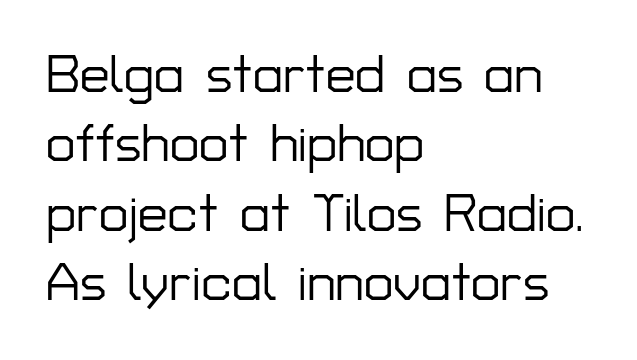
Q: Is the text italic (slanted)? A: No, it is upright.
Q: Is the typeface a serif or a sans-serif typeface? A: Sans-serif.
Q: Is the text underlined? A: No.
Q: How is the paragraph aligned? A: Left-aligned.
Q: Is the spacing between letters normal or unusually wide? A: Normal.
Q: Is the spacing between lines tight, normal or loose? A: Normal.
Q: Width (condensed, normal, or wide)? A: Normal.
Q: Stroke contrast? A: Low.
Q: x-height? A: Medium.
Q: Monospaced? A: No.
